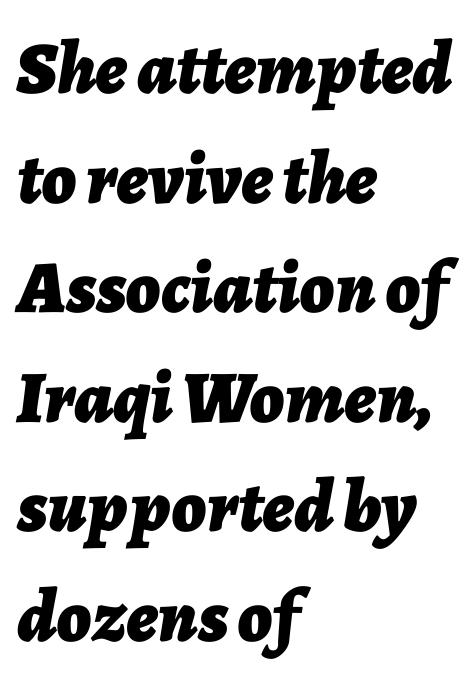
{"italic": "yes", "lean": "right", "slant_degrees": 7, "bold": "yes", "weight": "bold", "width": "normal", "stroke_contrast": "low", "x_height": "medium", "monospaced": "no", "underline": "no", "align": "left", "line_spacing": "normal", "line_spacing_ratio": 1.48, "letter_spacing": "normal", "letter_spacing_em": 0.0, "glyph_px": 74}
